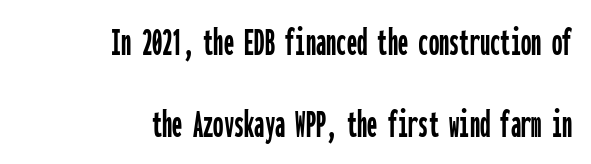
Q: Is the text italic (slanted)? A: No, it is upright.
Q: Is the typeface a serif or a sans-serif typeface? A: Sans-serif.
Q: Is the text underlined? A: No.
Q: How is the paragraph aligned? A: Right-aligned.
Q: Is the spacing between letters normal or unusually wide? A: Normal.
Q: Is the spacing between lines tight, normal or loose? A: Loose.
Q: Width (condensed, normal, or wide)? A: Condensed.
Q: Stroke contrast? A: Low.
Q: x-height? A: Medium.
Q: Monospaced? A: Yes.
